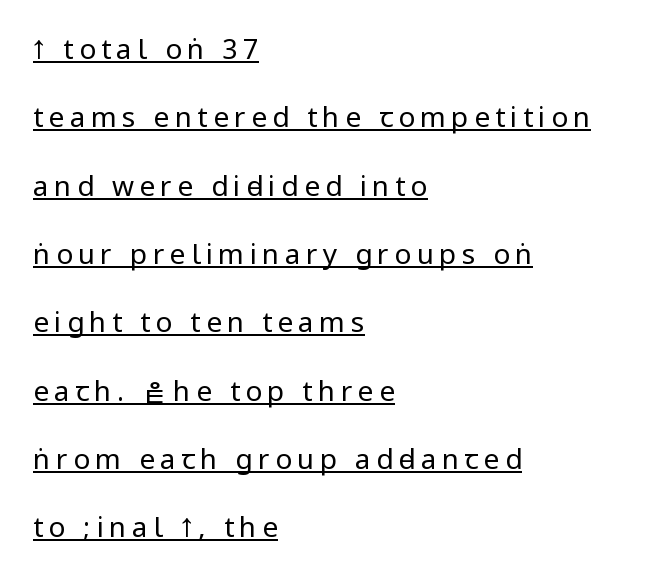
Q: Is the text bold? A: No.
Q: Is the text italic (slanted)? A: No, it is upright.
Q: Is the typeface a serif or a sans-serif typeface? A: Sans-serif.
Q: Is the text underlined? A: Yes.
Q: How is the paragraph aligned? A: Left-aligned.
Q: Is the spacing between lines tight, normal or loose? A: Loose.
Q: Width (condensed, normal, or wide)? A: Condensed.
Q: Stroke contrast? A: Low.
